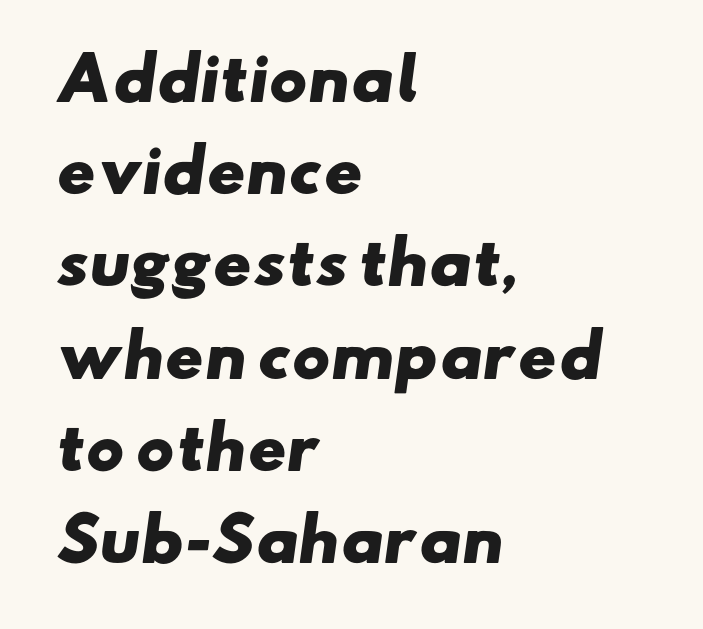
The image shows 58 px heavy, wide sans-serif type; set left-aligned, normal line spacing (1.59x), normal letter spacing, not underlined; low stroke contrast and a small x-height.
